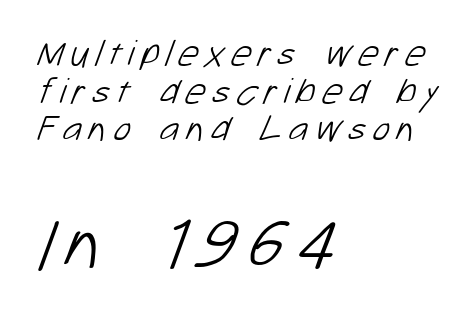
{"serif": "no", "bold": "no", "weight": "light", "width": "normal", "stroke_contrast": "low", "x_height": "medium", "monospaced": "no", "underline": "no", "align": "left", "line_spacing": "tight", "line_spacing_ratio": 1.02, "larger_block": "second", "size_ratio": 2.0, "glyph_px": 74}
